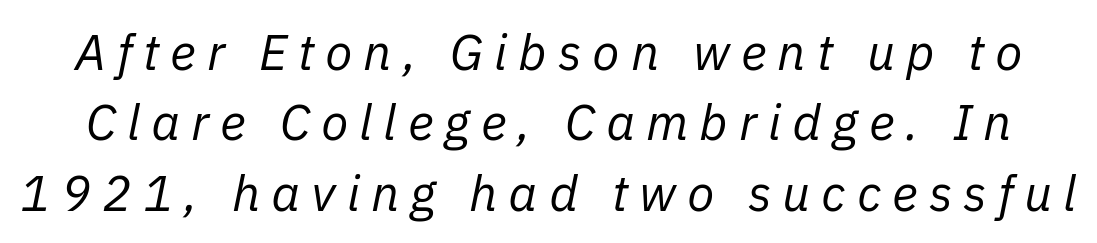
The image shows 50 px regular-weight type, italic (leaning right); set normal line spacing (1.41x), unusually wide letter spacing (+0.22 em), not underlined; low stroke contrast and a medium x-height.
